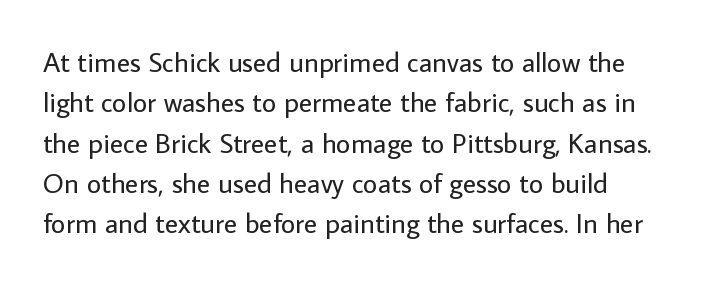
{"serif": "no", "italic": "no", "bold": "no", "weight": "regular", "width": "normal", "stroke_contrast": "low", "x_height": "medium", "monospaced": "no", "underline": "no", "align": "left", "line_spacing": "normal", "line_spacing_ratio": 1.44, "letter_spacing": "normal", "letter_spacing_em": 0.0, "glyph_px": 28}
